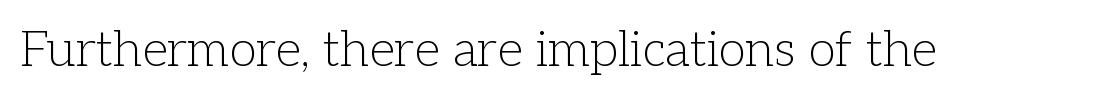
Q: Is the text bold? A: No.
Q: Is the text italic (slanted)? A: No, it is upright.
Q: Is the typeface a serif or a sans-serif typeface? A: Serif.
Q: Is the text underlined? A: No.
Q: Is the spacing between letters normal or unusually wide? A: Normal.
Q: Width (condensed, normal, or wide)? A: Normal.
Q: Stroke contrast? A: Low.
Q: x-height? A: Medium.
Q: Monospaced? A: No.
